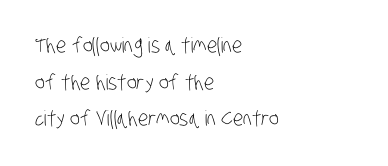
{"bold": "no", "underline": "no", "align": "left", "line_spacing_ratio": 1.74, "letter_spacing": "normal", "letter_spacing_em": 0.0, "glyph_px": 21}
